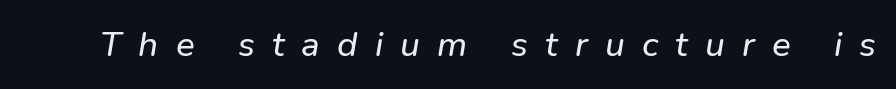
The image shows 35 px sans-serif type; set unusually wide letter spacing (+0.49 em), not underlined; low stroke contrast and a medium x-height.
